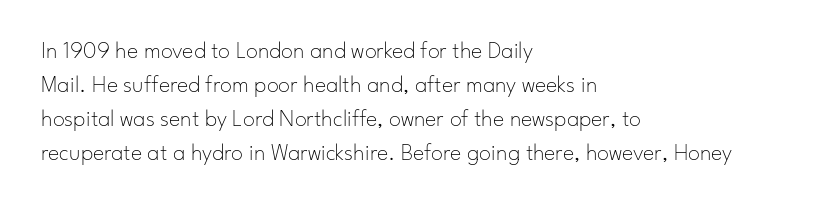
Q: Is the text bold? A: No.
Q: Is the text italic (slanted)? A: No, it is upright.
Q: Is the text underlined? A: No.
Q: How is the paragraph aligned? A: Left-aligned.
Q: Is the spacing between letters normal or unusually wide? A: Normal.
Q: Is the spacing between lines tight, normal or loose? A: Normal.
